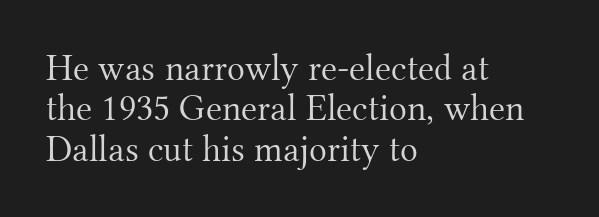
Q: Is the text bold? A: No.
Q: Is the text italic (slanted)? A: No, it is upright.
Q: Is the typeface a serif or a sans-serif typeface? A: Serif.
Q: Is the text underlined? A: No.
Q: How is the paragraph aligned? A: Left-aligned.
Q: Is the spacing between letters normal or unusually wide? A: Normal.
Q: Is the spacing between lines tight, normal or loose? A: Tight.
Q: Width (condensed, normal, or wide)? A: Normal.
Q: Stroke contrast? A: Medium.
Q: x-height? A: Small.
Q: Monospaced? A: No.
